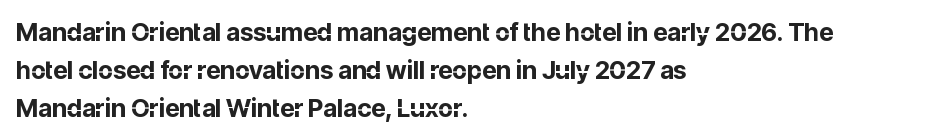
Leftover space on each line is placed entirely after the last word. Normally led — the rows are evenly, conventionally spaced. Type without underlining. Here the glyphs are tracked normally, forming tight word shapes.
